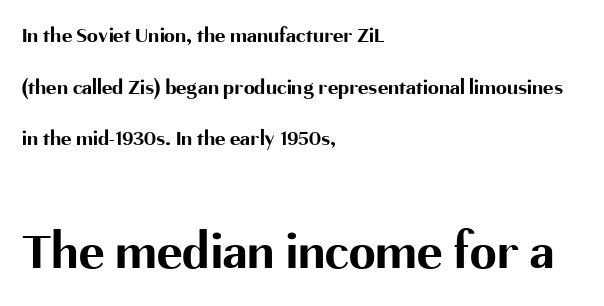
The face used here is proportionally spaced, like ordinary book or web type. Does the lettering tilt? It doesn't — this is upright. The strip under each line holds only bare page. The leading is generous, giving the passage an open texture.
